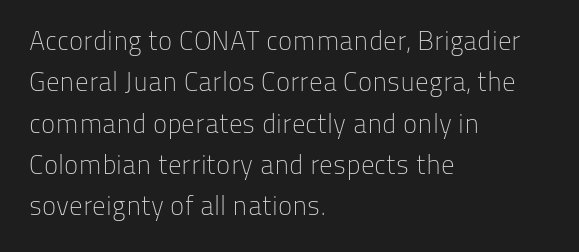
{"italic": "no", "bold": "no", "underline": "no", "align": "left", "line_spacing": "normal", "line_spacing_ratio": 1.53, "letter_spacing": "normal", "letter_spacing_em": 0.0, "glyph_px": 27}
